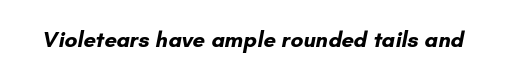
Does extra space separate the letters? No, they use regular spacing. Quick note: underline off. This is heavy type, rendered in bold.
